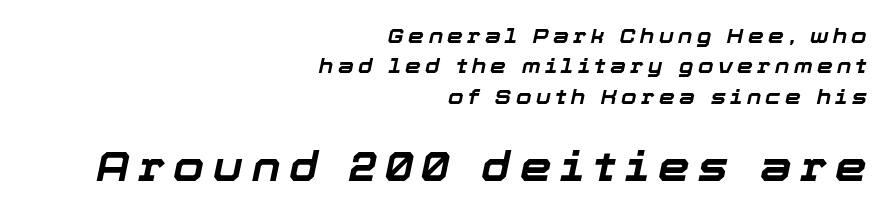
The image shows 40 px bold type, italic (leaning right); set right-aligned, normal line spacing (1.52x), unusually wide letter spacing (+0.22 em), not underlined; the second (bottom) block is 2.0x larger; low stroke contrast and a medium x-height.
